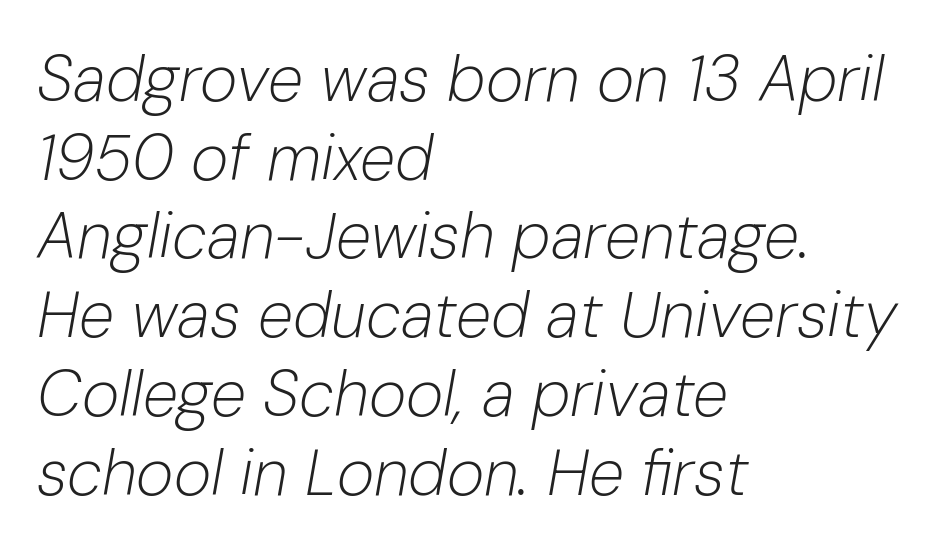
Q: Is the text bold? A: No.
Q: Is the text italic (slanted)? A: Yes, it leans right by about 10 degrees.
Q: Is the text underlined? A: No.
Q: How is the paragraph aligned? A: Left-aligned.
Q: Is the spacing between letters normal or unusually wide? A: Normal.
Q: Width (condensed, normal, or wide)? A: Normal.
Q: Stroke contrast? A: Low.
Q: x-height? A: Medium.
Q: Monospaced? A: No.
